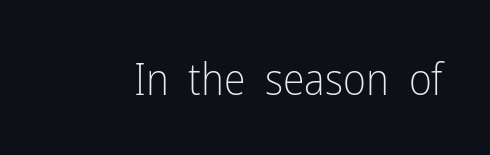
Q: Is the text bold? A: No.
Q: Is the text italic (slanted)? A: No, it is upright.
Q: Is the typeface a serif or a sans-serif typeface? A: Sans-serif.
Q: Is the text underlined? A: No.
Q: Is the spacing between letters normal or unusually wide? A: Normal.
Q: Width (condensed, normal, or wide)? A: Condensed.
Q: Stroke contrast? A: Low.
Q: x-height? A: Medium.
Q: Monospaced? A: No.
